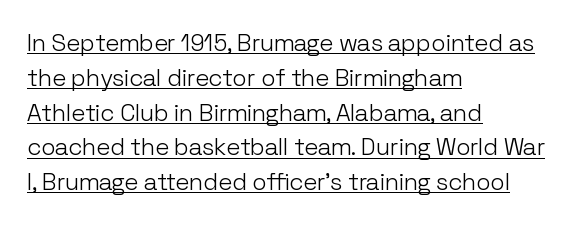
{"italic": "no", "bold": "no", "underline": "yes", "align": "left", "line_spacing": "normal", "line_spacing_ratio": 1.45, "letter_spacing": "normal", "letter_spacing_em": 0.0, "glyph_px": 24}
